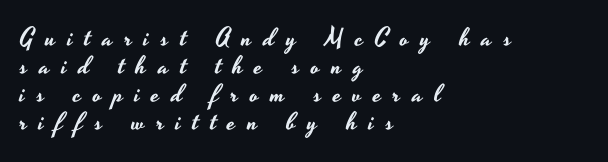
The image shows 25 px text type; set left-aligned, tight line spacing (1.12x), unusually wide letter spacing (+0.47 em), not underlined.
